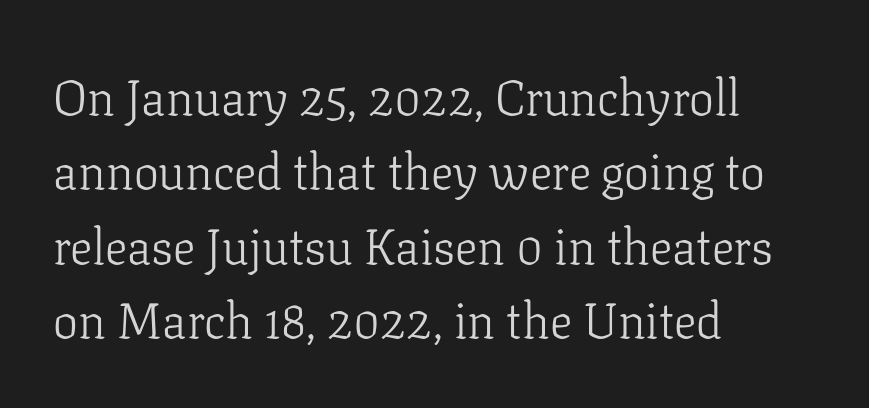
Unlike a clean sans, this face finishes its strokes with serifs. Each row of text sits above clean, open space. The text block is weighted toward the left margin, trailing off unevenly rightward. Weight: regular or lighter. Default kerning and tracking; the words read as compact shapes.
